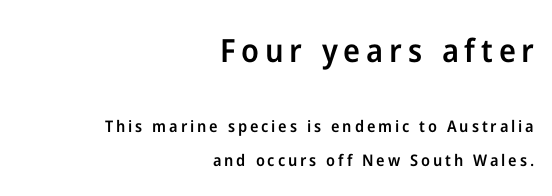
Posture: vertical. The face used here appears at its bigger size in the upper chunk. Think of a printed novel: that variable character pitch is what you see here. The sample has been set in demibold, a notch under bold. The compositor pushed each line to the right boundary.
